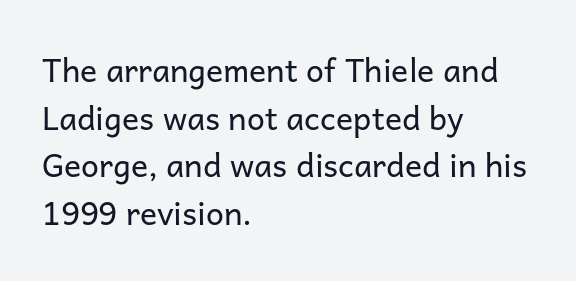
Q: Is the text bold? A: No.
Q: Is the text italic (slanted)? A: No, it is upright.
Q: Is the typeface a serif or a sans-serif typeface? A: Sans-serif.
Q: Is the text underlined? A: No.
Q: How is the paragraph aligned? A: Left-aligned.
Q: Is the spacing between letters normal or unusually wide? A: Normal.
Q: Is the spacing between lines tight, normal or loose? A: Normal.
Q: Width (condensed, normal, or wide)? A: Normal.
Q: Stroke contrast? A: Low.
Q: x-height? A: Medium.
Q: Monospaced? A: No.
